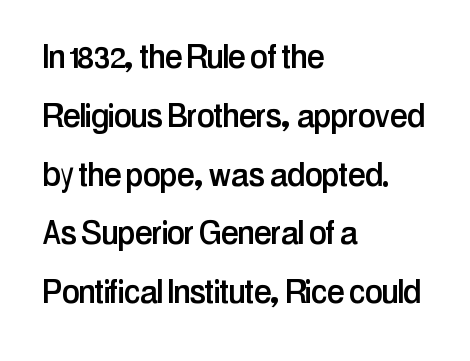
The image shows 40 px condensed sans-serif type, upright; set left-aligned, normal line spacing (1.47x), normal letter spacing, not underlined; low stroke contrast and a medium x-height.
